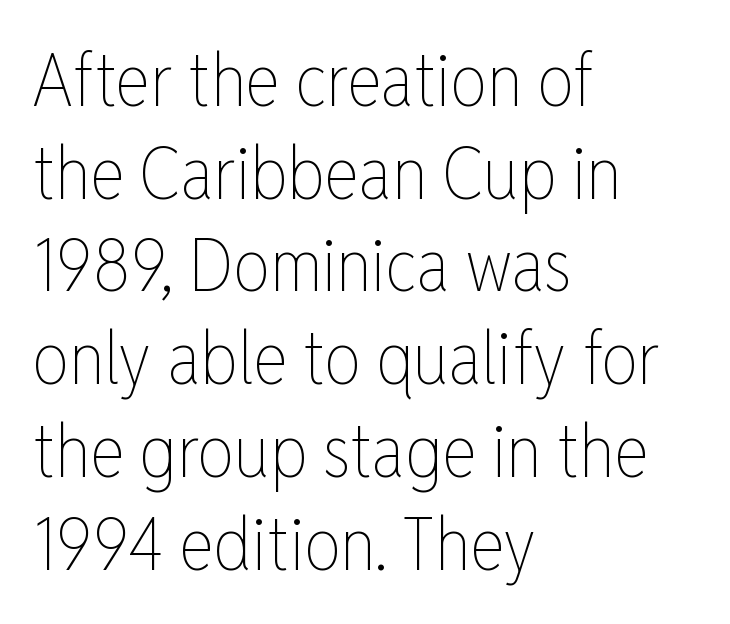
The image shows 73 px thin, condensed type, upright; set left-aligned, normal line spacing (1.27x), normal letter spacing, not underlined; low stroke contrast and a medium x-height.
